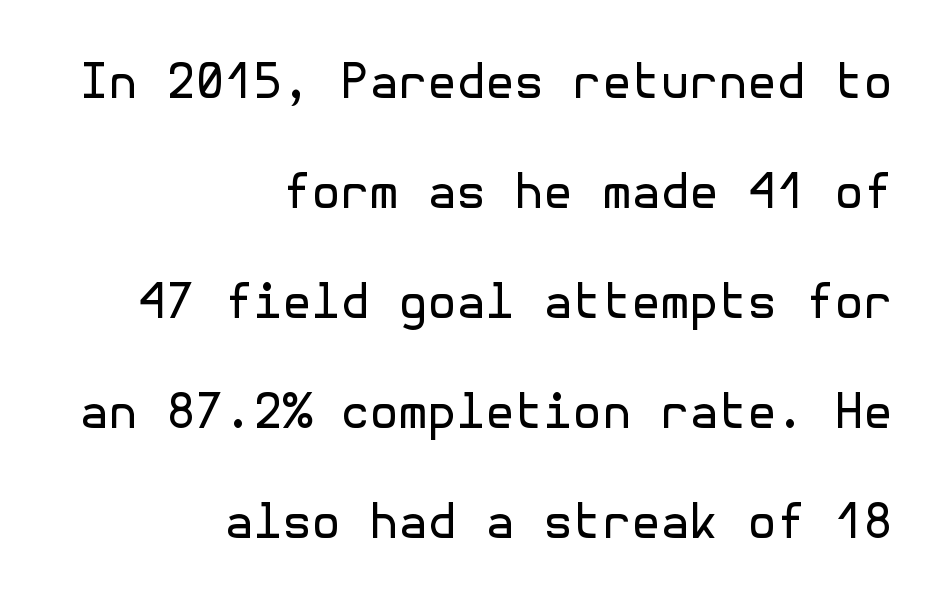
The image shows 47 px regular-weight sans-serif type, upright; set right-aligned, loose line spacing (2.34x), normal letter spacing, not underlined; a medium x-height.
